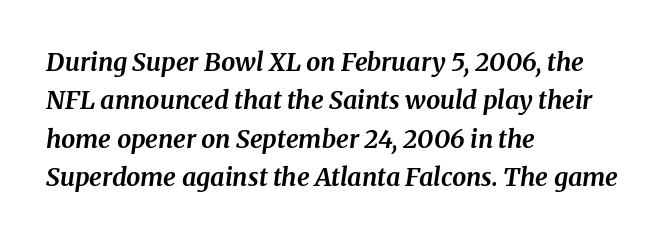
Nobody drew a line under any word here. The glyphs have the mass of a bold cut. The paragraph shown leans on its left margin. Each new line begins a customary step beneath the previous one. Tracking value appears to be zero — textbook default spacing. It's the slanting kind of type.
